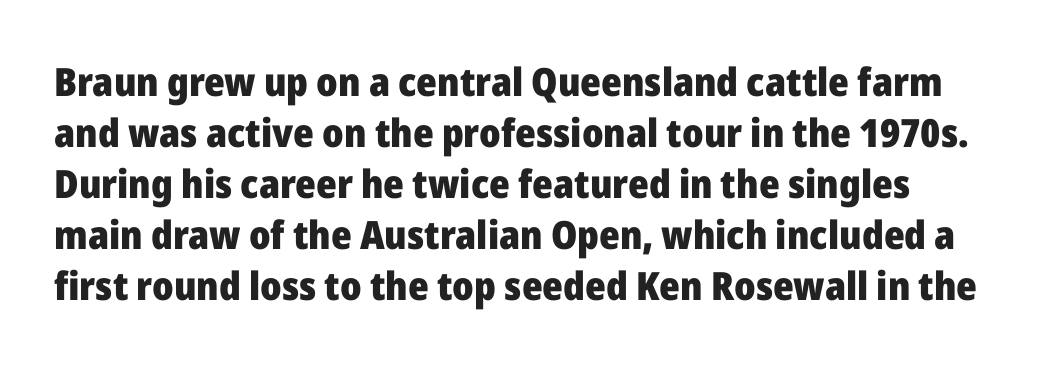
{"serif": "no", "italic": "no", "bold": "yes", "weight": "heavy", "width": "normal", "stroke_contrast": "low", "x_height": "medium", "monospaced": "no", "underline": "no", "line_spacing": "normal", "line_spacing_ratio": 1.31, "letter_spacing": "normal", "letter_spacing_em": 0.0, "glyph_px": 39}
